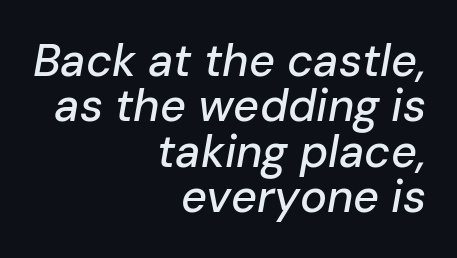
The image shows 45 px text type, italic (leaning right); set right-aligned, tight line spacing (1.01x), normal letter spacing, not underlined; low stroke contrast and a medium x-height.
